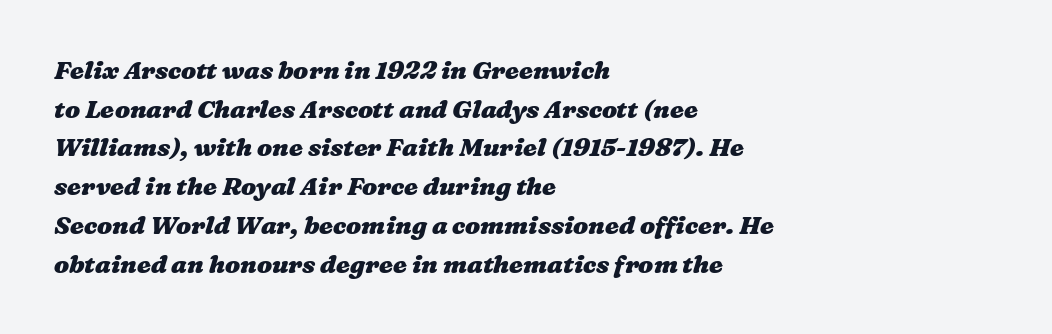
Q: Is the text bold? A: Yes.
Q: Is the text underlined? A: No.
Q: How is the paragraph aligned? A: Left-aligned.
Q: Is the spacing between letters normal or unusually wide? A: Normal.
Q: Is the spacing between lines tight, normal or loose? A: Normal.
